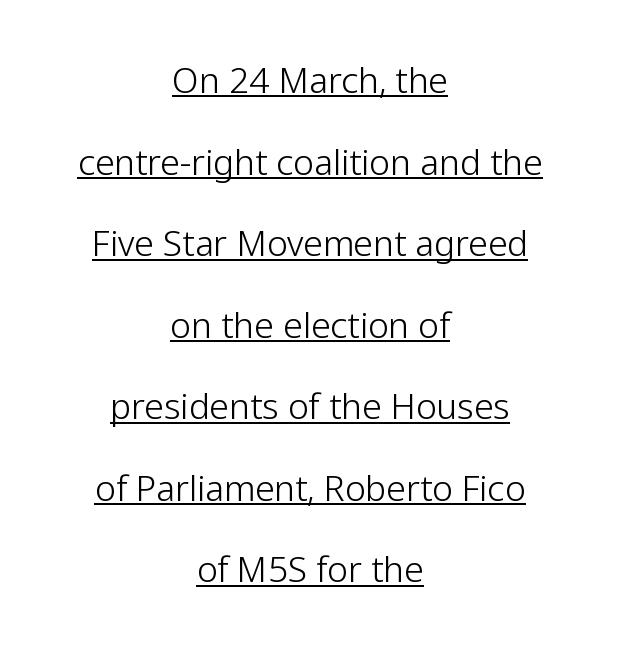
The image shows 35 px light sans-serif type, upright; set centered, loose line spacing (2.33x), normal letter spacing, underlined; low stroke contrast and a medium x-height.
